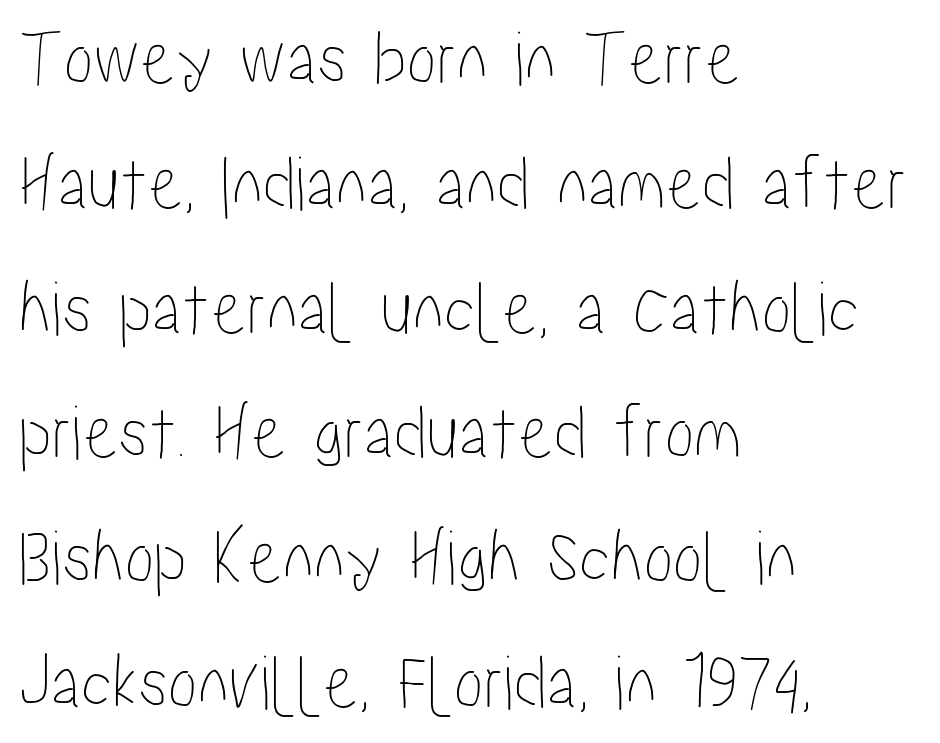
Q: Is the text italic (slanted)? A: No, it is upright.
Q: Is the text underlined? A: No.
Q: How is the paragraph aligned? A: Left-aligned.
Q: Is the spacing between letters normal or unusually wide? A: Normal.
Q: Is the spacing between lines tight, normal or loose? A: Normal.
Q: Width (condensed, normal, or wide)? A: Condensed.
Q: Stroke contrast? A: Low.
Q: x-height? A: Medium.
Q: Monospaced? A: No.
